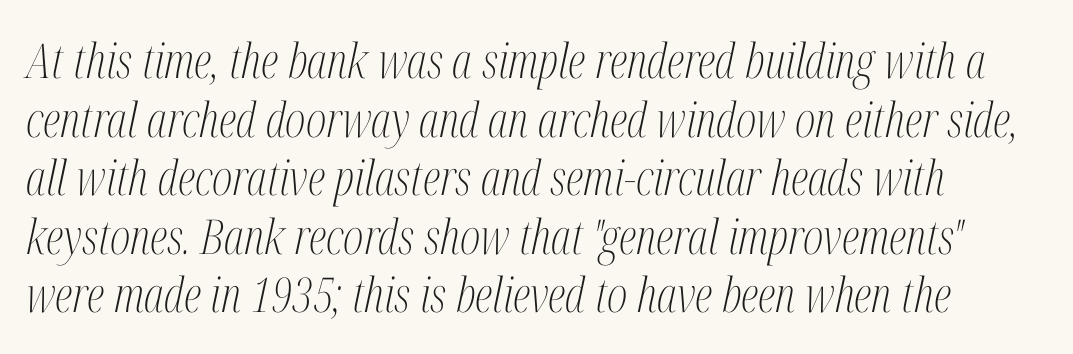
Q: Is the text bold? A: No.
Q: Is the text italic (slanted)? A: Yes, it leans right by about 12 degrees.
Q: Is the typeface a serif or a sans-serif typeface? A: Serif.
Q: Is the text underlined? A: No.
Q: How is the paragraph aligned? A: Left-aligned.
Q: Is the spacing between letters normal or unusually wide? A: Normal.
Q: Width (condensed, normal, or wide)? A: Condensed.
Q: Stroke contrast? A: Medium.
Q: x-height? A: Medium.
Q: Monospaced? A: No.
